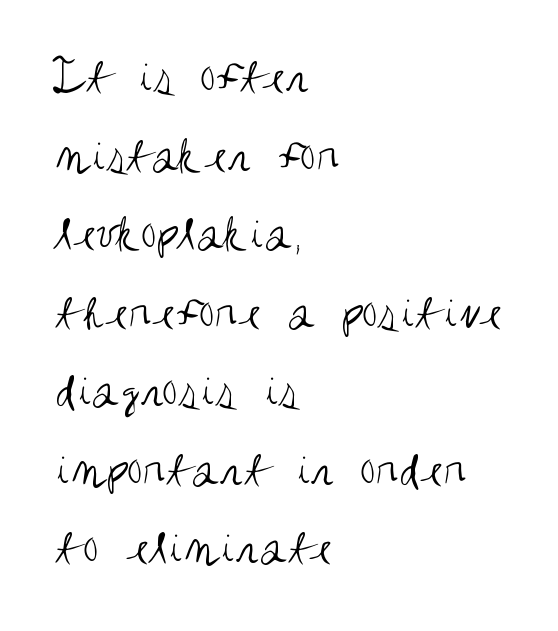
The image shows 51 px regular-weight, condensed sans-serif type; set left-aligned, normal line spacing (1.54x), normal letter spacing, not underlined; medium stroke contrast and a large x-height.
